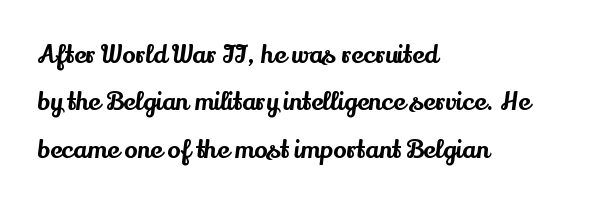
Does the copy run flush right? No — it runs flush left. The horizontal fit of the characters is conventional and even. The block of text is sparse from top to bottom, with ample space between rows. Only glyphs here, with clear space below each row.
